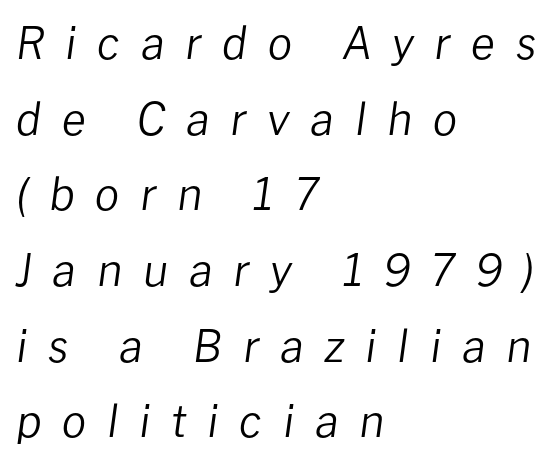
{"italic": "yes", "lean": "right", "slant_degrees": 8, "bold": "no", "weight": "regular", "width": "normal", "stroke_contrast": "low", "x_height": "medium", "monospaced": "no", "underline": "no", "align": "left", "line_spacing_ratio": 1.72, "letter_spacing": "wide", "letter_spacing_em": 0.47, "glyph_px": 44}
